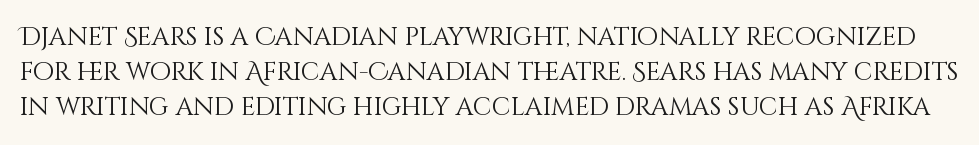
Q: Is the text bold? A: No.
Q: Is the text italic (slanted)? A: No, it is upright.
Q: Is the text underlined? A: No.
Q: Is the spacing between letters normal or unusually wide? A: Normal.
Q: Is the spacing between lines tight, normal or loose? A: Normal.
